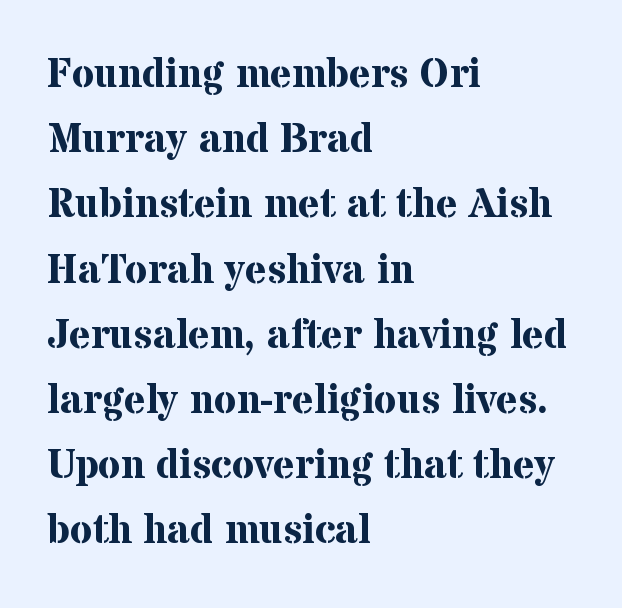
Q: Is the text bold? A: Yes.
Q: Is the text italic (slanted)? A: No, it is upright.
Q: Is the typeface a serif or a sans-serif typeface? A: Serif.
Q: Is the text underlined? A: No.
Q: How is the paragraph aligned? A: Left-aligned.
Q: Is the spacing between letters normal or unusually wide? A: Normal.
Q: Is the spacing between lines tight, normal or loose? A: Normal.
Q: Width (condensed, normal, or wide)? A: Normal.
Q: Stroke contrast? A: Medium.
Q: x-height? A: Medium.
Q: Monospaced? A: No.
